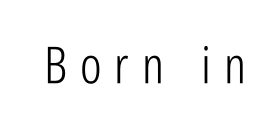
{"serif": "no", "italic": "no", "bold": "no", "weight": "light", "width": "condensed", "stroke_contrast": "low", "x_height": "medium", "monospaced": "no", "underline": "no", "letter_spacing": "wide", "letter_spacing_em": 0.25, "glyph_px": 51}
